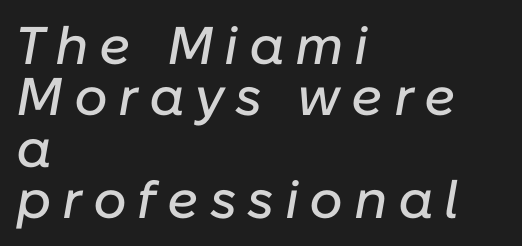
{"italic": "yes", "lean": "right", "slant_degrees": 10, "width": "normal", "stroke_contrast": "low", "x_height": "medium", "monospaced": "no", "underline": "no", "align": "left", "line_spacing": "tight", "line_spacing_ratio": 0.97, "letter_spacing": "wide", "letter_spacing_em": 0.2, "glyph_px": 53}
